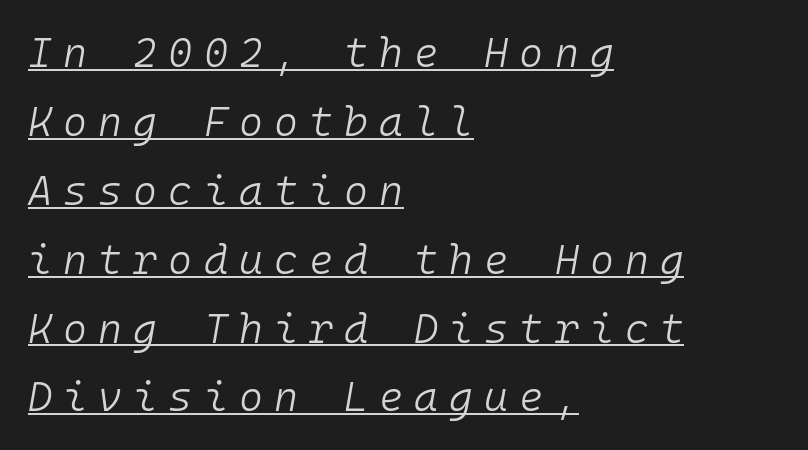
{"italic": "yes", "lean": "right", "slant_degrees": 10, "bold": "no", "weight": "light", "width": "normal", "stroke_contrast": "low", "x_height": "medium", "monospaced": "yes", "underline": "yes", "align": "left", "line_spacing": "normal", "line_spacing_ratio": 1.68, "letter_spacing": "wide", "letter_spacing_em": 0.27, "glyph_px": 41}
